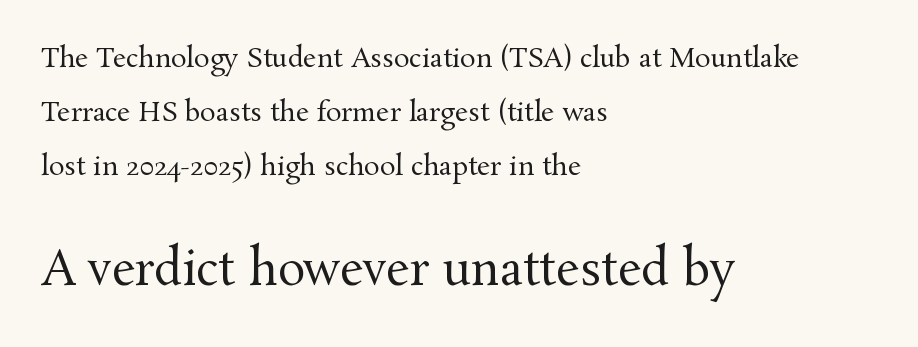
{"serif": "yes", "italic": "no", "bold": "no", "weight": "regular", "width": "normal", "stroke_contrast": "medium", "x_height": "medium", "monospaced": "no", "underline": "no", "align": "left", "line_spacing": "loose", "line_spacing_ratio": 2.07, "letter_spacing": "normal", "letter_spacing_em": 0.0, "larger_block": "second", "size_ratio": 1.77, "glyph_px": 46}
